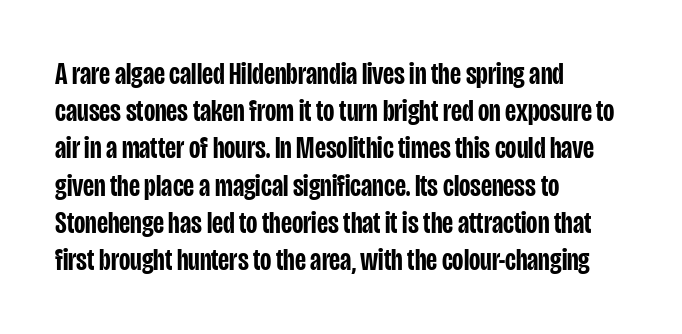
Q: Is the text bold? A: Semi-bold.
Q: Is the text italic (slanted)? A: No, it is upright.
Q: Is the typeface a serif or a sans-serif typeface? A: Sans-serif.
Q: Is the text underlined? A: No.
Q: How is the paragraph aligned? A: Left-aligned.
Q: Is the spacing between letters normal or unusually wide? A: Normal.
Q: Width (condensed, normal, or wide)? A: Condensed.
Q: Stroke contrast? A: Low.
Q: x-height? A: Large.
Q: Monospaced? A: No.
